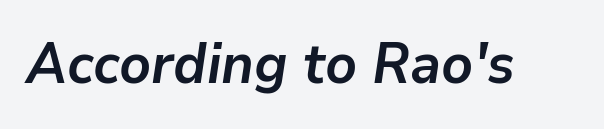
{"italic": "yes", "lean": "right", "slant_degrees": 9, "bold": "yes", "weight": "semibold", "width": "normal", "stroke_contrast": "low", "x_height": "medium", "monospaced": "no", "underline": "no", "letter_spacing": "normal", "letter_spacing_em": 0.0, "glyph_px": 56}
